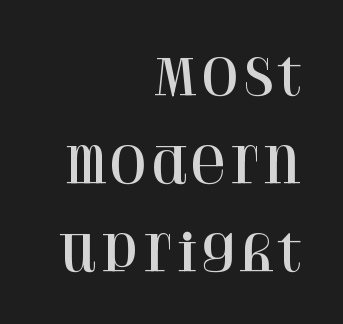
{"serif": "yes", "italic": "no", "width": "normal", "stroke_contrast": "high", "x_height": "large", "monospaced": "no", "underline": "no", "align": "right", "line_spacing_ratio": 1.8, "letter_spacing": "normal", "letter_spacing_em": 0.0, "glyph_px": 49}
